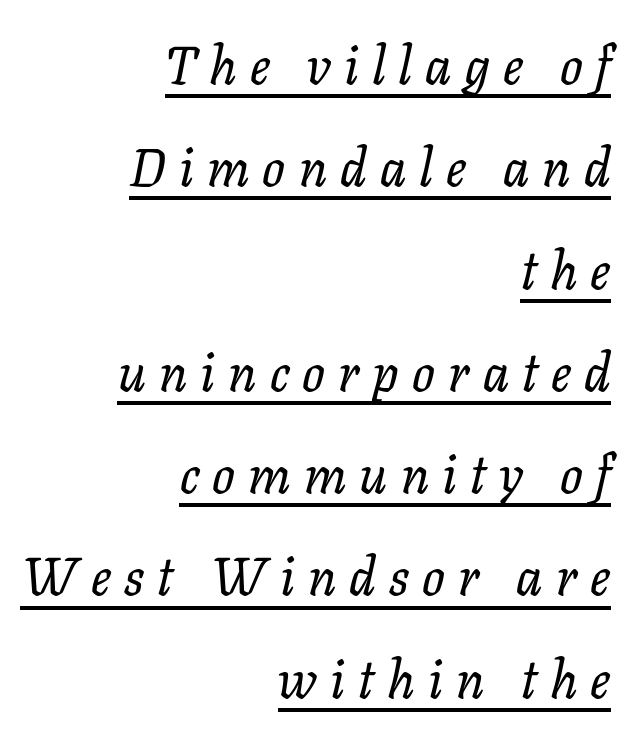
Q: Is the text italic (slanted)? A: Yes, it leans right by about 11 degrees.
Q: Is the typeface a serif or a sans-serif typeface? A: Serif.
Q: Is the text underlined? A: Yes.
Q: How is the paragraph aligned? A: Right-aligned.
Q: Is the spacing between letters normal or unusually wide? A: Unusually wide.
Q: Is the spacing between lines tight, normal or loose? A: Loose.
Q: Width (condensed, normal, or wide)? A: Normal.
Q: Stroke contrast? A: Low.
Q: x-height? A: Medium.
Q: Monospaced? A: No.
